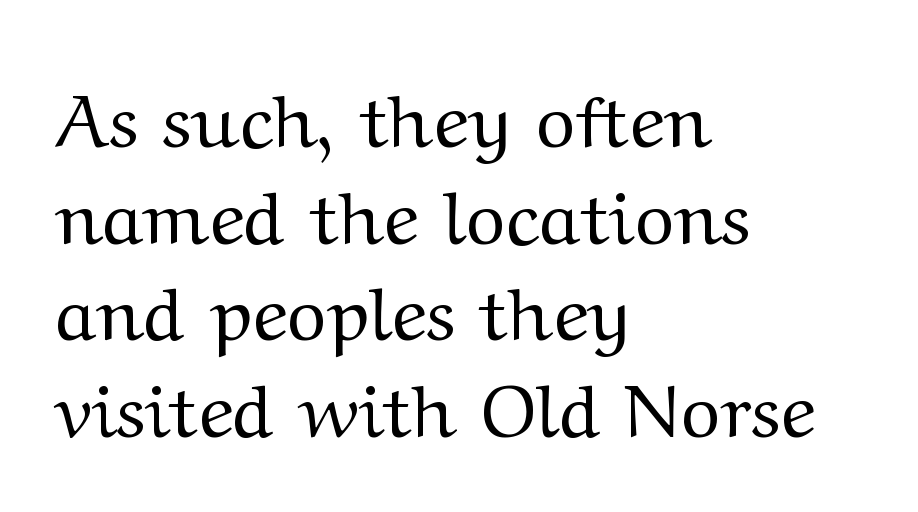
{"serif": "yes", "italic": "no", "bold": "no", "weight": "regular", "width": "wide", "stroke_contrast": "medium", "x_height": "medium", "monospaced": "no", "underline": "no", "align": "left", "line_spacing": "normal", "line_spacing_ratio": 1.29, "letter_spacing": "normal", "letter_spacing_em": 0.0, "glyph_px": 75}
